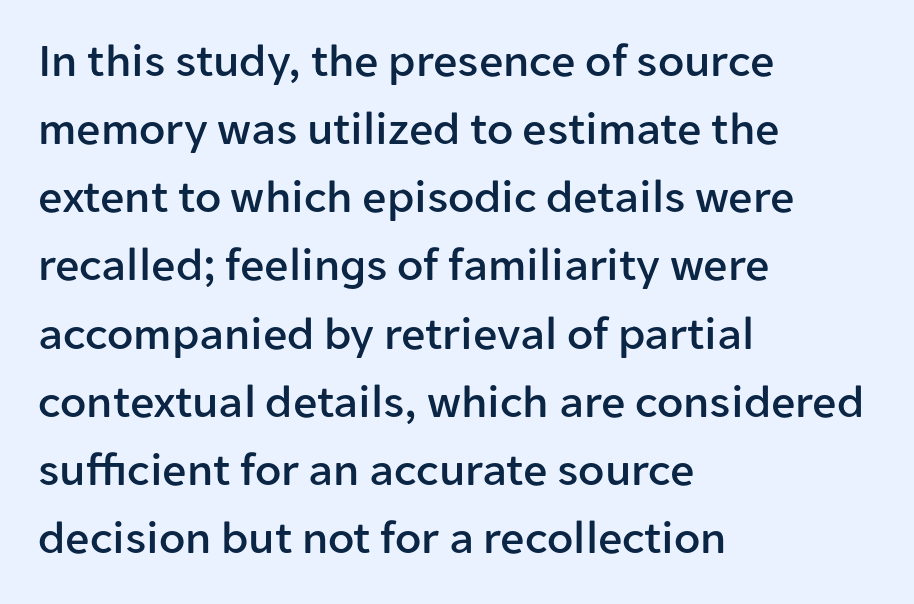
Q: Is the text italic (slanted)? A: No, it is upright.
Q: Is the typeface a serif or a sans-serif typeface? A: Sans-serif.
Q: Is the text underlined? A: No.
Q: How is the paragraph aligned? A: Left-aligned.
Q: Is the spacing between letters normal or unusually wide? A: Normal.
Q: Is the spacing between lines tight, normal or loose? A: Normal.
Q: Width (condensed, normal, or wide)? A: Normal.
Q: Stroke contrast? A: Low.
Q: x-height? A: Medium.
Q: Monospaced? A: No.
